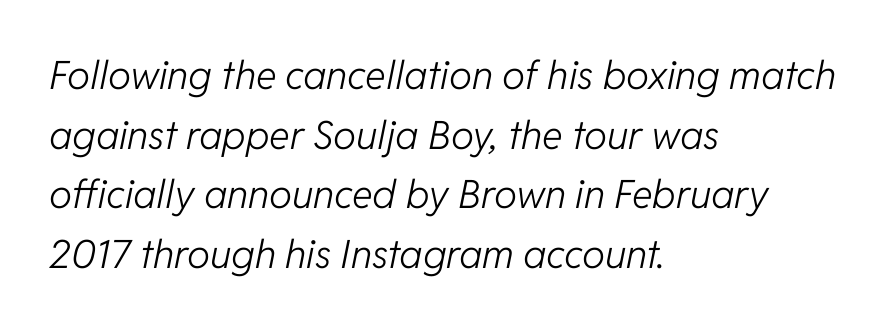
These lines are rendered in a variable-pitch font. The ragged edge is on the right, which tells us the setting is flush left. A bare baseline throughout the passage. The face used here is rendered with its standard letterfit. What's the leading like? Ordinary, nothing unusual.
